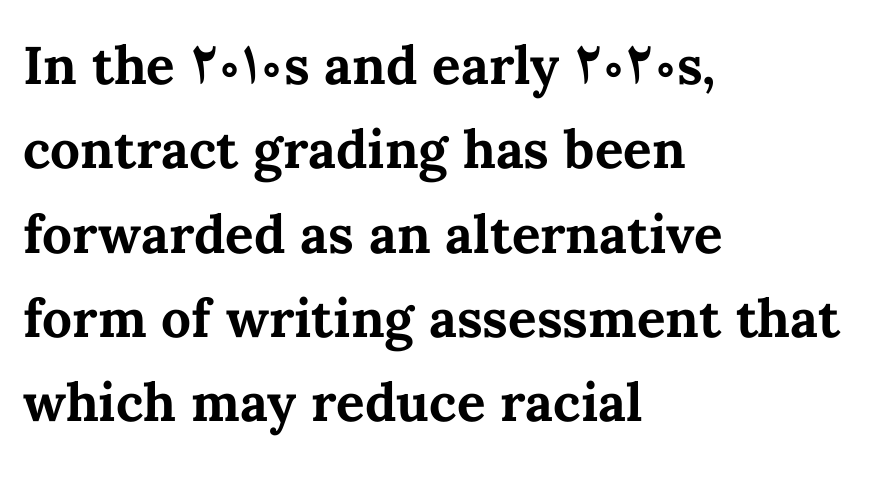
The image shows 53 px bold type, upright; set left-aligned, normal line spacing (1.59x), normal letter spacing, not underlined; medium stroke contrast and a medium x-height.
